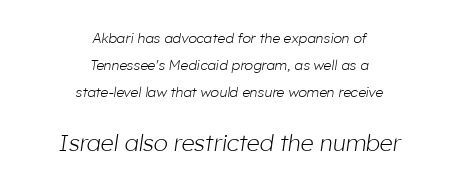
The image shows 23 px text type, italic (leaning right); set centered, loose line spacing (1.92x), normal letter spacing, not underlined; the second (bottom) block is 1.64x larger.
